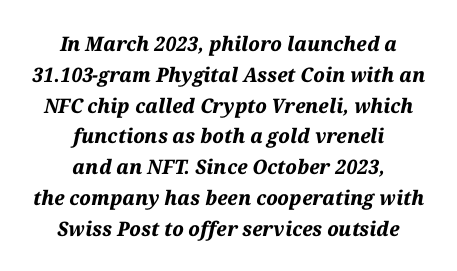
Regarding leading, the lines here are spaced in the standard way. This is oblique type, the kind used for emphasis or titles. The passage shown has conventional tracking throughout. Weight: bold.
